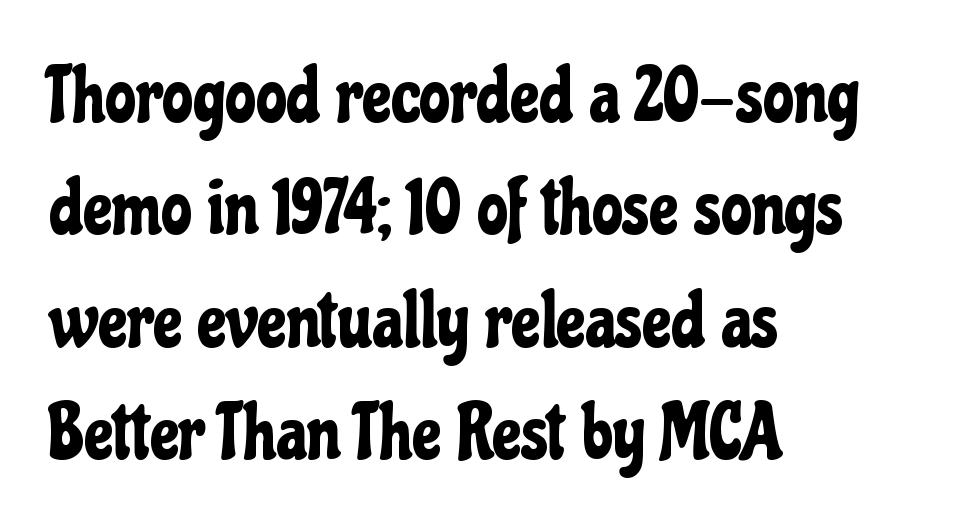
Q: Is the text italic (slanted)? A: No, it is upright.
Q: Is the typeface a serif or a sans-serif typeface? A: Sans-serif.
Q: Is the text underlined? A: No.
Q: How is the paragraph aligned? A: Left-aligned.
Q: Is the spacing between letters normal or unusually wide? A: Normal.
Q: Is the spacing between lines tight, normal or loose? A: Normal.
Q: Width (condensed, normal, or wide)? A: Condensed.
Q: Stroke contrast? A: Low.
Q: x-height? A: Medium.
Q: Monospaced? A: No.
